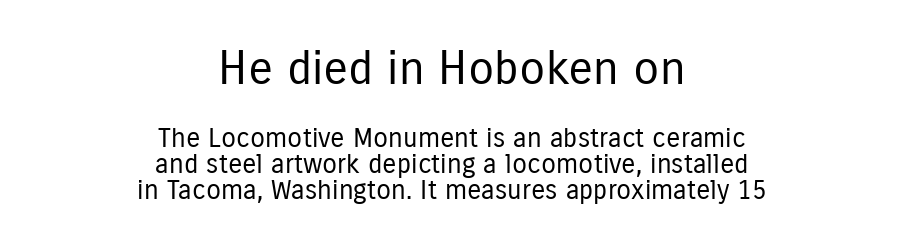
The image shows 47 px regular-weight, condensed sans-serif type, upright; set centered, tight line spacing (0.95x), normal letter spacing, not underlined; the first (top) block is 1.74x larger; low stroke contrast and a medium x-height.
